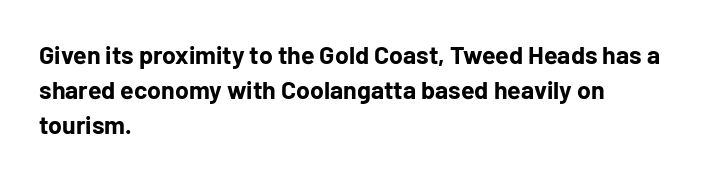
{"italic": "no", "bold": "yes", "underline": "no", "align": "left", "line_spacing": "normal", "line_spacing_ratio": 1.4, "letter_spacing": "normal", "letter_spacing_em": 0.0, "glyph_px": 25}
